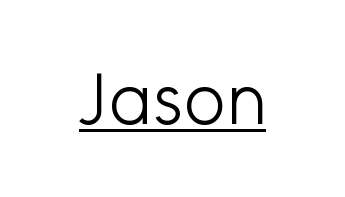
Q: Is the text bold? A: No.
Q: Is the text italic (slanted)? A: No, it is upright.
Q: Is the typeface a serif or a sans-serif typeface? A: Sans-serif.
Q: Is the text underlined? A: Yes.
Q: Is the spacing between letters normal or unusually wide? A: Normal.
Q: Width (condensed, normal, or wide)? A: Normal.
Q: Stroke contrast? A: Low.
Q: x-height? A: Medium.
Q: Monospaced? A: No.
